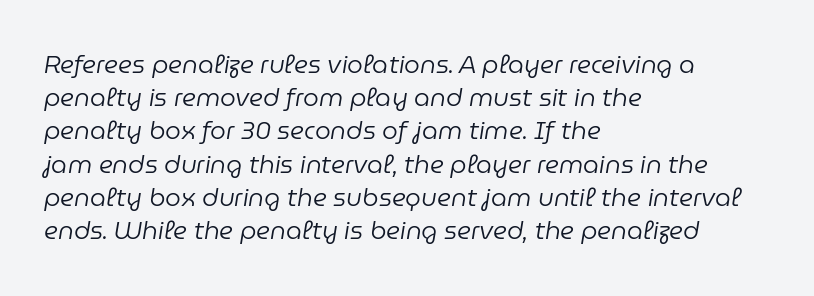
Q: Is the text bold? A: No.
Q: Is the text italic (slanted)? A: Yes, it leans right by about 9 degrees.
Q: Is the text underlined? A: No.
Q: How is the paragraph aligned? A: Left-aligned.
Q: Is the spacing between letters normal or unusually wide? A: Normal.
Q: Is the spacing between lines tight, normal or loose? A: Normal.
